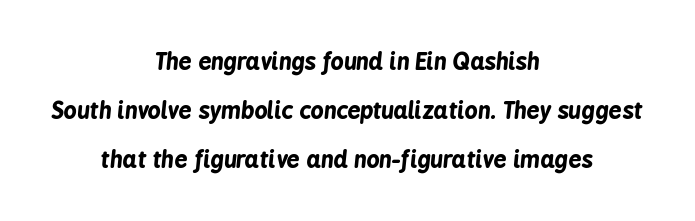
Words appear dense and cohesive because spacing is normal. Does the weight exceed regular? Yes, all the way to bold. Underlining? Definitely not there. You can tell it's italic because the verticals aren't actually vertical.
